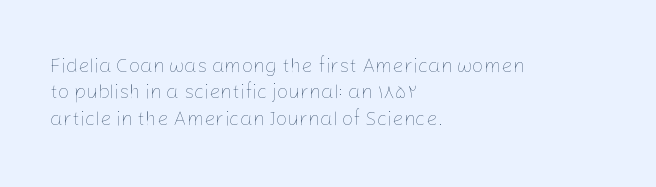
Q: Is the text bold? A: No.
Q: Is the text italic (slanted)? A: No, it is upright.
Q: Is the text underlined? A: No.
Q: How is the paragraph aligned? A: Left-aligned.
Q: Is the spacing between letters normal or unusually wide? A: Normal.
Q: Is the spacing between lines tight, normal or loose? A: Normal.
